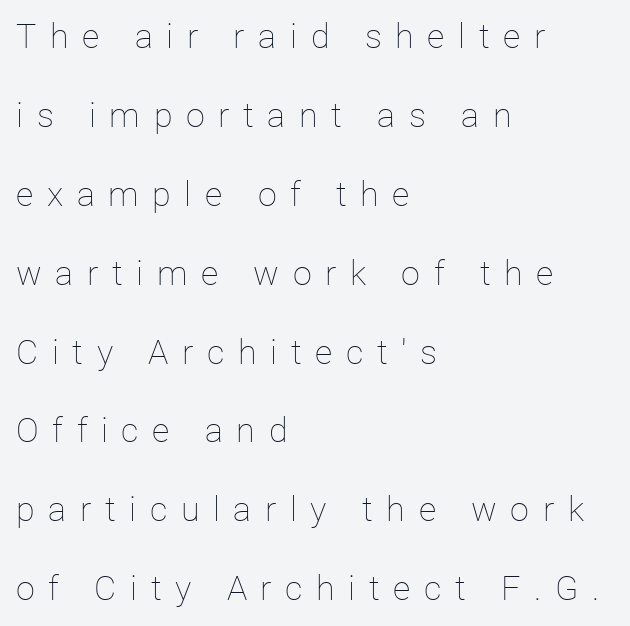
What's the leading like? Stretched, with rows far apart. The tracking jumps out immediately: characters are airy and widely separated. It's the straight-up-and-down kind of type. Is this a fixed-width face? No — the glyphs have proportional, varying widths. These glyphs show unthickened strokes, regular width or finer. Quick note: underline off.
